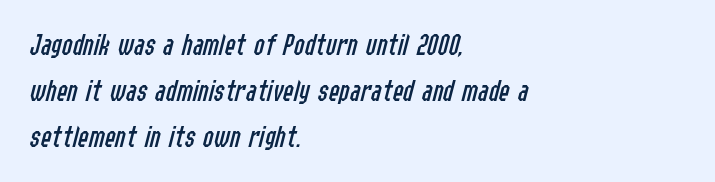
{"italic": "yes", "lean": "right", "slant_degrees": 14, "bold": "no", "weight": "regular", "width": "condensed", "stroke_contrast": "low", "x_height": "medium", "monospaced": "no", "underline": "no", "align": "left", "line_spacing": "normal", "line_spacing_ratio": 1.44, "letter_spacing": "normal", "letter_spacing_em": 0.0, "glyph_px": 32}
